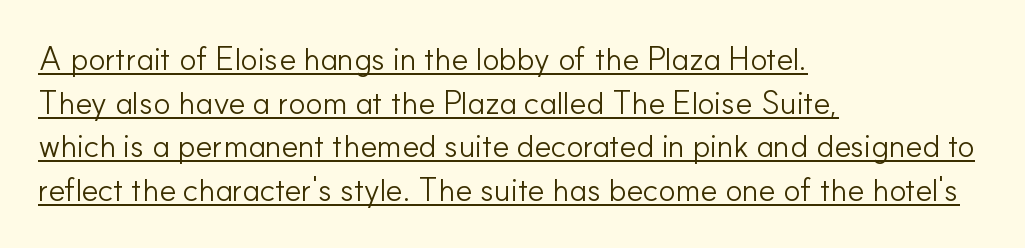
Caption: face not bold, strokes unweighted. Think of a printed novel: that variable character pitch is what you see here. Honestly, the letter spacing is just normal — you wouldn't notice it. The compositor pushed each line to the left boundary. Are there feet on the stems? There aren't — it's a sans.
